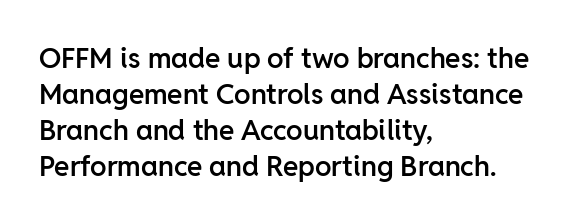
Q: Is the text bold? A: Semi-bold.
Q: Is the text italic (slanted)? A: No, it is upright.
Q: Is the typeface a serif or a sans-serif typeface? A: Sans-serif.
Q: Is the text underlined? A: No.
Q: How is the paragraph aligned? A: Left-aligned.
Q: Is the spacing between letters normal or unusually wide? A: Normal.
Q: Is the spacing between lines tight, normal or loose? A: Normal.
Q: Width (condensed, normal, or wide)? A: Normal.
Q: Stroke contrast? A: Low.
Q: x-height? A: Medium.
Q: Monospaced? A: No.
